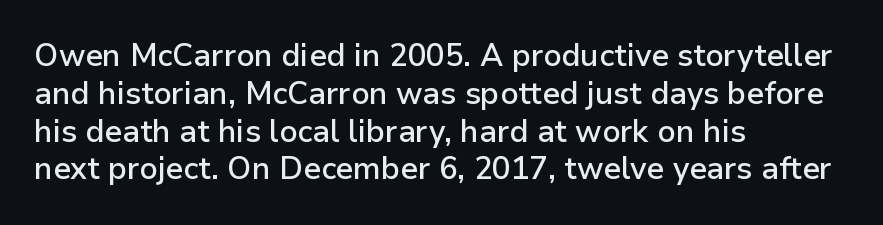
The image shows 31 px semibold sans-serif type, upright; set left-aligned, line spacing 1.22x, normal letter spacing, not underlined; low stroke contrast and a medium x-height.
